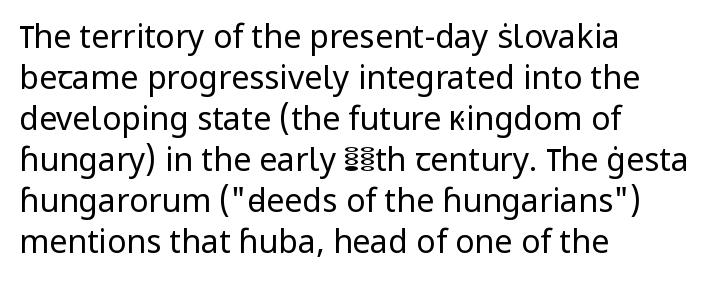
{"serif": "no", "italic": "no", "bold": "no", "weight": "regular", "width": "normal", "stroke_contrast": "low", "x_height": "medium", "monospaced": "no", "underline": "no", "align": "left", "line_spacing": "normal", "line_spacing_ratio": 1.28, "letter_spacing": "normal", "letter_spacing_em": 0.0, "glyph_px": 32}
